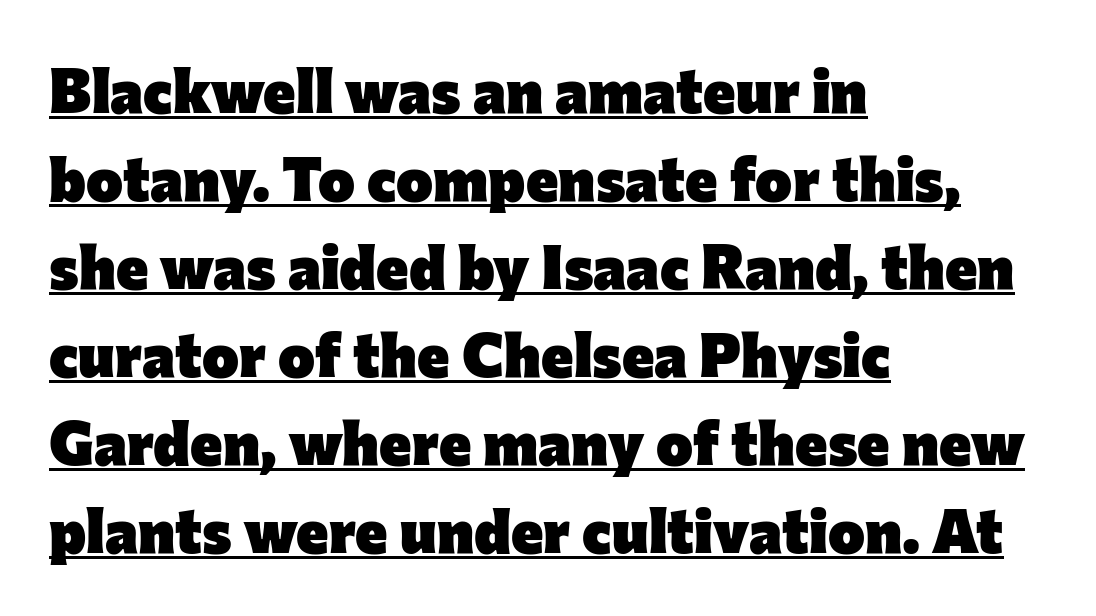
The setting favours the left margin, as ordinary paragraphs usually do. A rule runs beneath these lines of type. Each word holds together tightly as a unit, with standard inter-letter gaps. These lines are rendered in a variable-pitch font. Regarding serifs, this sample does without them.
